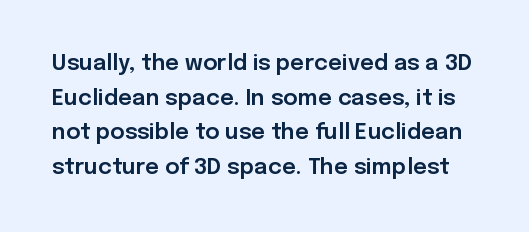
{"italic": "no", "underline": "no", "line_spacing": "normal", "line_spacing_ratio": 1.57, "letter_spacing": "normal", "letter_spacing_em": 0.0, "glyph_px": 22}
